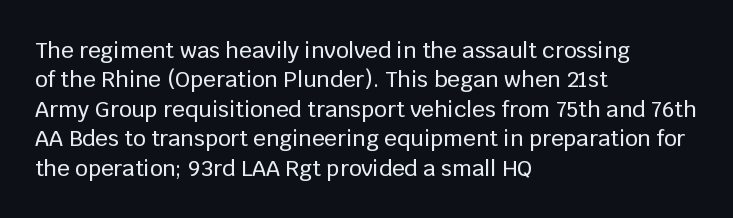
Q: Is the text italic (slanted)? A: No, it is upright.
Q: Is the text underlined? A: No.
Q: How is the paragraph aligned? A: Left-aligned.
Q: Is the spacing between letters normal or unusually wide? A: Normal.
Q: Is the spacing between lines tight, normal or loose? A: Normal.
